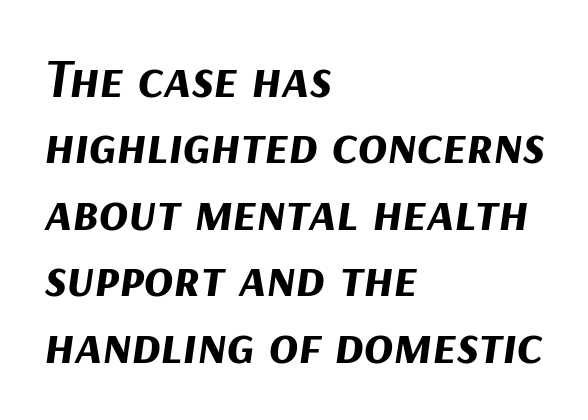
{"italic": "yes", "lean": "right", "slant_degrees": 9, "bold": "yes", "weight": "bold", "width": "normal", "stroke_contrast": "medium", "x_height": "medium", "monospaced": "no", "underline": "no", "align": "left", "line_spacing_ratio": 1.23, "letter_spacing": "normal", "letter_spacing_em": 0.0, "glyph_px": 54}
